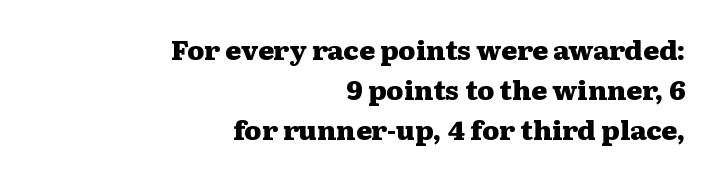
The image shows 27 px bold type, upright; set right-aligned, normal line spacing (1.48x), normal letter spacing, not underlined.
